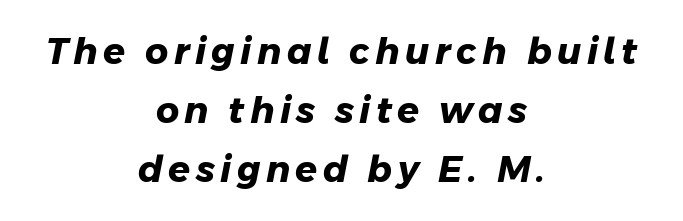
Q: Is the text bold? A: Yes.
Q: Is the typeface a serif or a sans-serif typeface? A: Sans-serif.
Q: Is the text underlined? A: No.
Q: How is the paragraph aligned? A: Centered.
Q: Is the spacing between lines tight, normal or loose? A: Normal.
Q: Width (condensed, normal, or wide)? A: Normal.
Q: Stroke contrast? A: Low.
Q: x-height? A: Medium.
Q: Monospaced? A: No.
